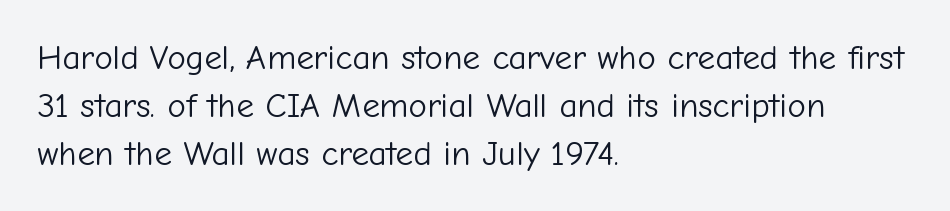
{"serif": "no", "italic": "no", "bold": "no", "weight": "light", "width": "normal", "stroke_contrast": "low", "x_height": "medium", "monospaced": "no", "underline": "no", "align": "left", "line_spacing": "normal", "line_spacing_ratio": 1.37, "letter_spacing": "normal", "letter_spacing_em": 0.0, "glyph_px": 35}
